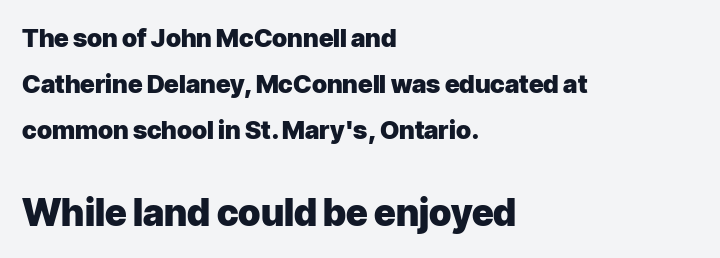
Think of a printed novel: that variable character pitch is what you see here. The lines in this sample share a left origin and differ only in where they stop. The baseline area is clear. Students, note that the glyphs here touch the page at normal intervals. Heft: maximum for text — a bold.
